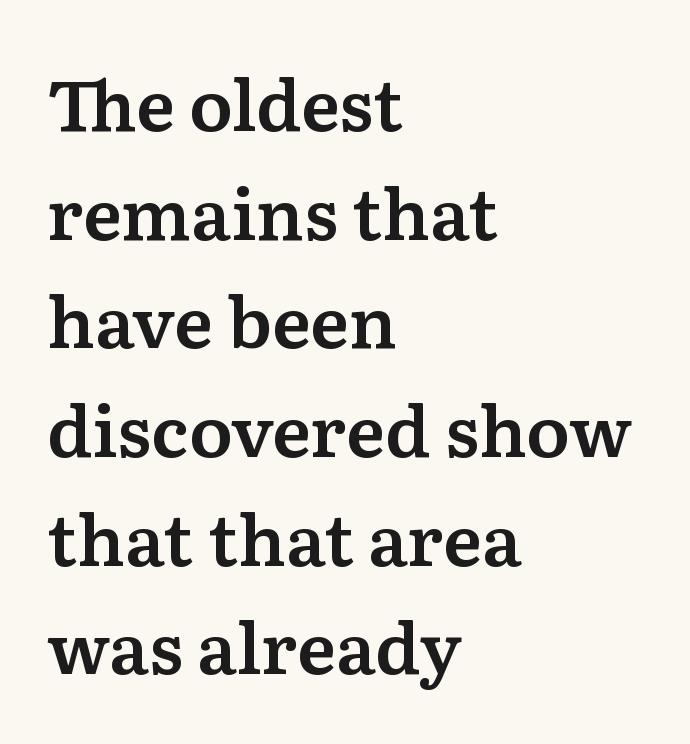
Q: Is the text italic (slanted)? A: No, it is upright.
Q: Is the typeface a serif or a sans-serif typeface? A: Serif.
Q: Is the text underlined? A: No.
Q: How is the paragraph aligned? A: Left-aligned.
Q: Is the spacing between letters normal or unusually wide? A: Normal.
Q: Is the spacing between lines tight, normal or loose? A: Normal.
Q: Width (condensed, normal, or wide)? A: Normal.
Q: Stroke contrast? A: Medium.
Q: x-height? A: Medium.
Q: Monospaced? A: No.
